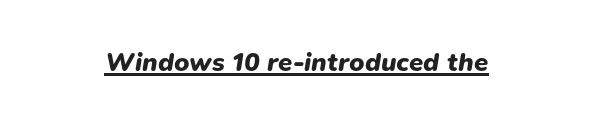
{"italic": "yes", "lean": "right", "slant_degrees": 9, "bold": "yes", "underline": "yes", "letter_spacing": "normal", "letter_spacing_em": 0.0, "glyph_px": 26}
